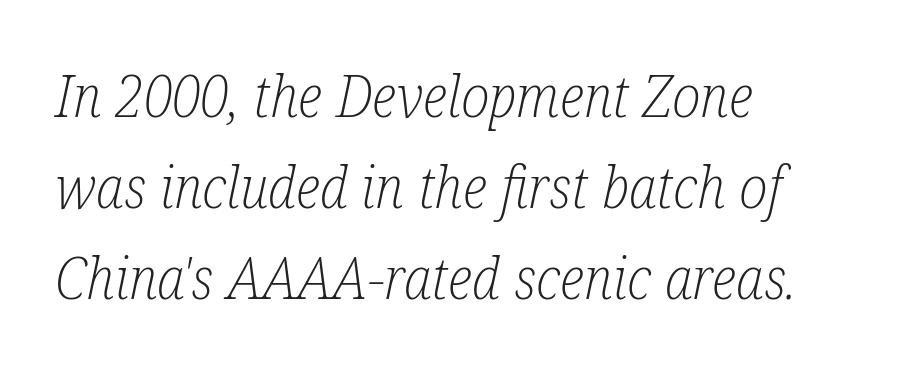
{"serif": "yes", "italic": "yes", "lean": "right", "slant_degrees": 12, "bold": "no", "weight": "light", "width": "condensed", "stroke_contrast": "low", "x_height": "medium", "monospaced": "no", "underline": "no", "align": "left", "line_spacing": "normal", "line_spacing_ratio": 1.57, "letter_spacing": "normal", "letter_spacing_em": 0.0, "glyph_px": 58}
